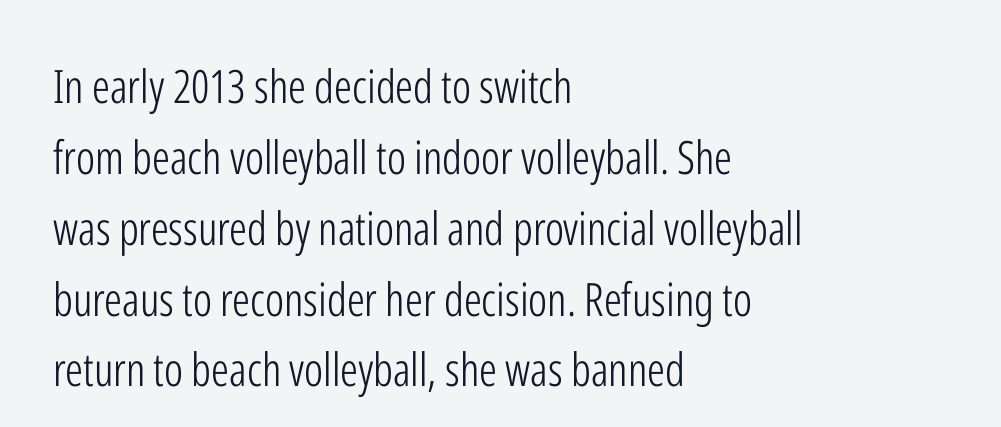
The image shows 46 px light, condensed sans-serif type, upright; set left-aligned, normal line spacing (1.54x), normal letter spacing, not underlined; low stroke contrast and a medium x-height.
